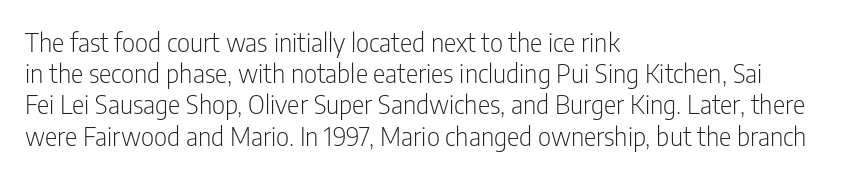
{"italic": "no", "bold": "no", "underline": "no", "align": "left", "line_spacing_ratio": 1.2, "letter_spacing": "normal", "letter_spacing_em": 0.0, "glyph_px": 26}
